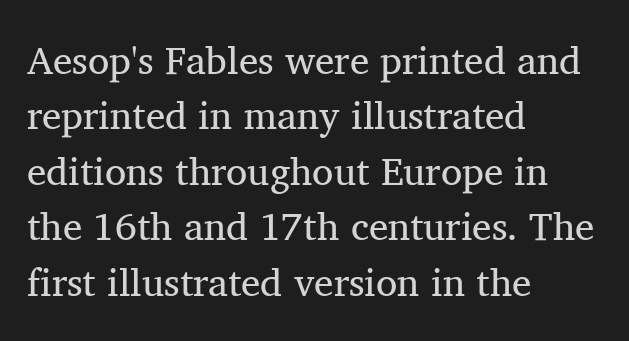
Q: Is the text bold? A: No.
Q: Is the text italic (slanted)? A: No, it is upright.
Q: Is the typeface a serif or a sans-serif typeface? A: Serif.
Q: Is the text underlined? A: No.
Q: How is the paragraph aligned? A: Left-aligned.
Q: Is the spacing between letters normal or unusually wide? A: Normal.
Q: Is the spacing between lines tight, normal or loose? A: Normal.
Q: Width (condensed, normal, or wide)? A: Normal.
Q: Stroke contrast? A: Medium.
Q: x-height? A: Medium.
Q: Monospaced? A: No.
